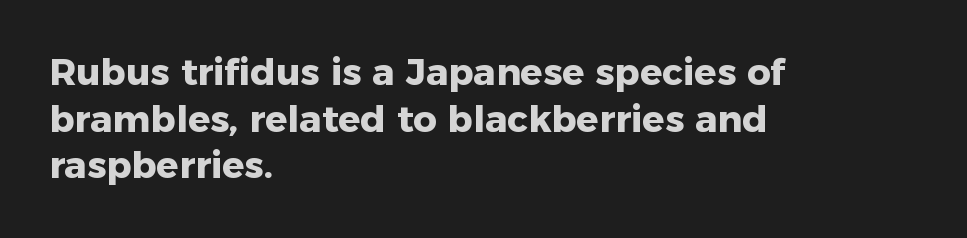
The image shows 37 px heavy sans-serif type, upright; set left-aligned, normal line spacing (1.26x), normal letter spacing, not underlined; low stroke contrast and a medium x-height.
